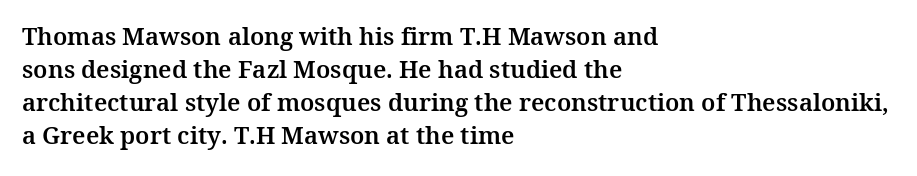
The type sits square on the baseline with zero lean. Students, observe: this is what conventionally led text looks like. Notice how the passage keeps a crisp vertical edge on the left only. Lines of text with bare space underneath.
